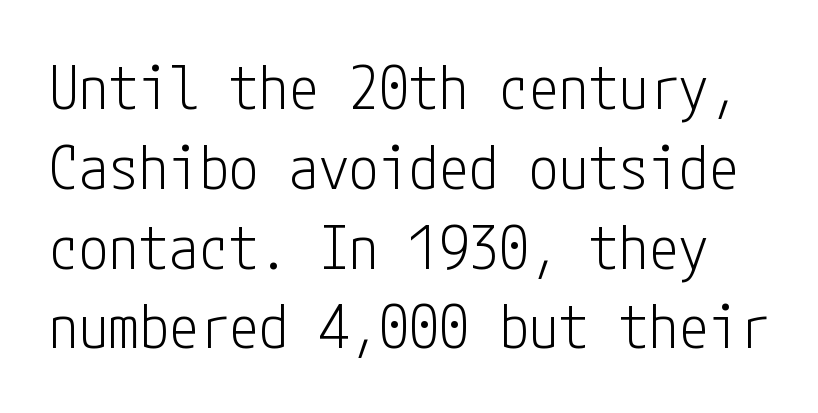
Q: Is the text bold? A: No.
Q: Is the text italic (slanted)? A: No, it is upright.
Q: Is the typeface a serif or a sans-serif typeface? A: Sans-serif.
Q: Is the text underlined? A: No.
Q: Is the spacing between letters normal or unusually wide? A: Normal.
Q: Is the spacing between lines tight, normal or loose? A: Normal.
Q: Width (condensed, normal, or wide)? A: Condensed.
Q: Stroke contrast? A: Low.
Q: x-height? A: Medium.
